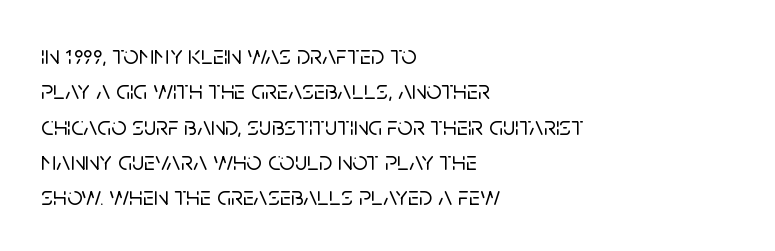
{"italic": "no", "underline": "no", "align": "left", "line_spacing": "normal", "line_spacing_ratio": 1.31, "letter_spacing": "normal", "letter_spacing_em": 0.0, "glyph_px": 27}
